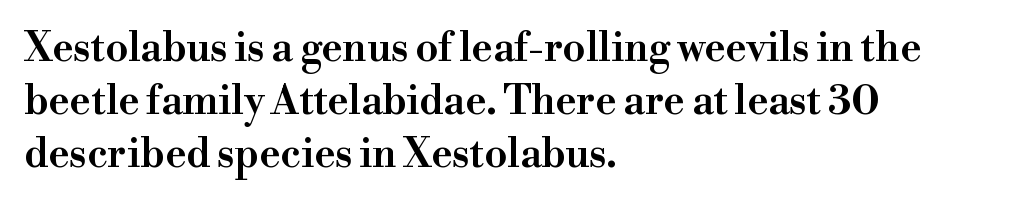
Has an underline been added? It has not. This rendering employs a face with finishing strokes, i.e., a serif. Do the letters lean? They stand straight. This block has exactly the height ordinary leading produces. These lines stack with their left ends in a neat column.
